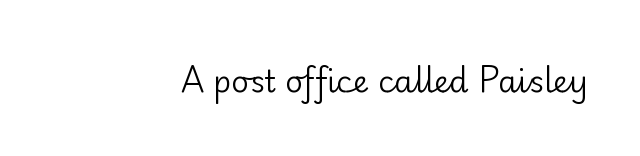
{"serif": "no", "italic": "no", "bold": "no", "weight": "regular", "width": "normal", "stroke_contrast": "low", "x_height": "small", "monospaced": "no", "underline": "no", "letter_spacing": "normal", "letter_spacing_em": 0.0, "glyph_px": 31}
